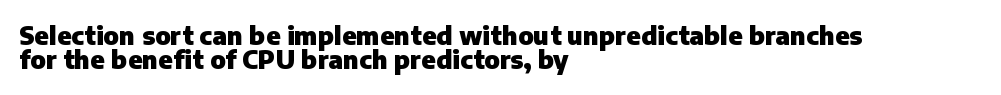
The image shows 25 px bold type, upright; set left-aligned, tight line spacing (0.98x), normal letter spacing, not underlined.
